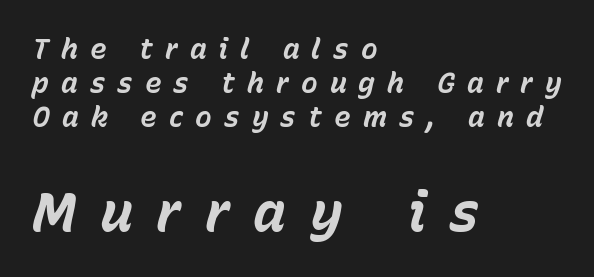
The image shows 55 px bold type, italic (leaning right); set left-aligned, line spacing 1.21x, unusually wide letter spacing (+0.43 em), not underlined; the second (bottom) block is 1.96x larger; low stroke contrast and a medium x-height.
